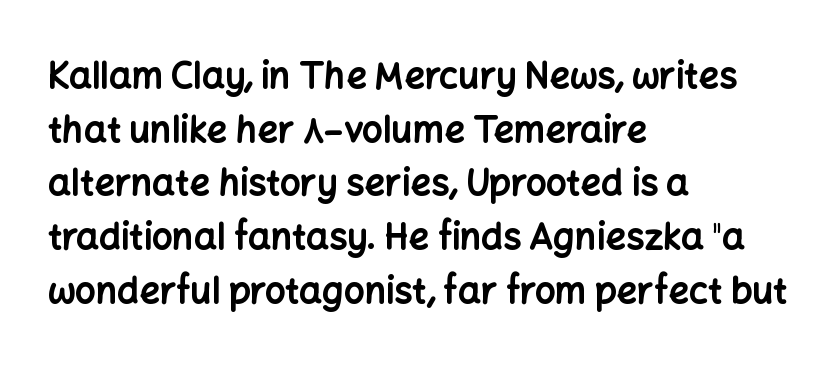
Compared with typical paragraphs, the rows here are spaced about the same. It's the straight-up-and-down kind of type. Each letter's strokes conclude bluntly, with no projecting serifs. Inter-character spacing is left at the font's built-in metrics.
